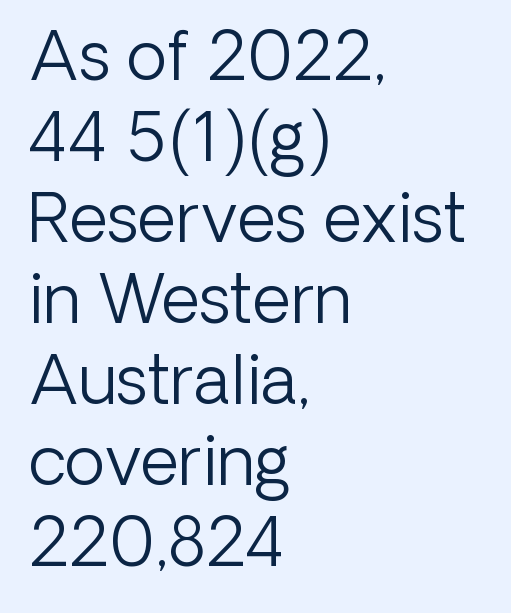
Q: Is the text bold? A: No.
Q: Is the text italic (slanted)? A: No, it is upright.
Q: Is the typeface a serif or a sans-serif typeface? A: Sans-serif.
Q: Is the text underlined? A: No.
Q: How is the paragraph aligned? A: Left-aligned.
Q: Is the spacing between letters normal or unusually wide? A: Normal.
Q: Width (condensed, normal, or wide)? A: Normal.
Q: Stroke contrast? A: Low.
Q: x-height? A: Medium.
Q: Monospaced? A: No.
